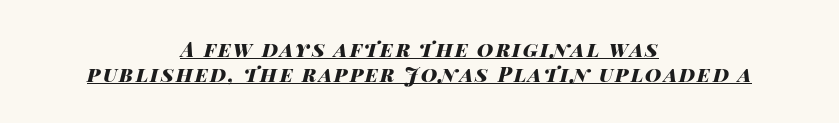
The image shows 20 px bold type, italic (leaning right); set centered, line spacing 1.23x, underlined.
